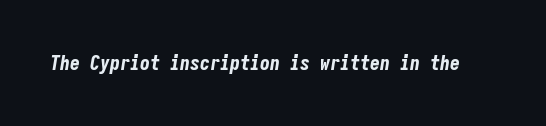
{"italic": "yes", "lean": "right", "slant_degrees": 9, "bold": "yes", "underline": "no", "letter_spacing": "normal", "letter_spacing_em": 0.0, "glyph_px": 20}
